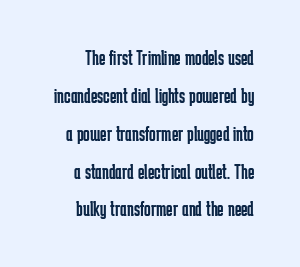
Q: Is the text bold? A: No.
Q: Is the text italic (slanted)? A: No, it is upright.
Q: Is the text underlined? A: No.
Q: Is the spacing between letters normal or unusually wide? A: Normal.
